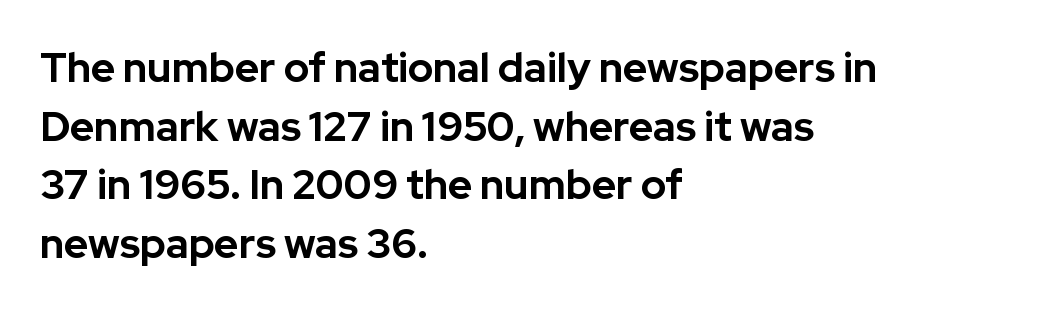
{"serif": "no", "italic": "no", "bold": "yes", "weight": "bold", "width": "normal", "stroke_contrast": "low", "x_height": "medium", "monospaced": "no", "underline": "no", "align": "left", "line_spacing": "normal", "line_spacing_ratio": 1.43, "letter_spacing": "normal", "letter_spacing_em": 0.0, "glyph_px": 41}
